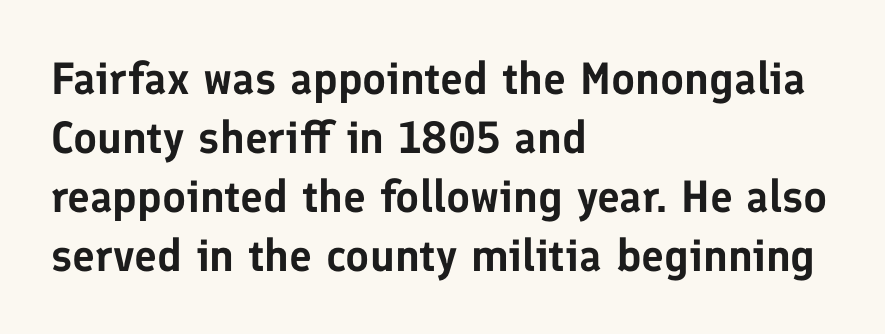
The lines sit at an ordinary, default distance from one another. Serif or sans? Sans — the stroke terminals are bare. Here the designer chose a conventional face with non-uniform glyph widths. Glyph-to-glyph distance matches everyday printed text.
